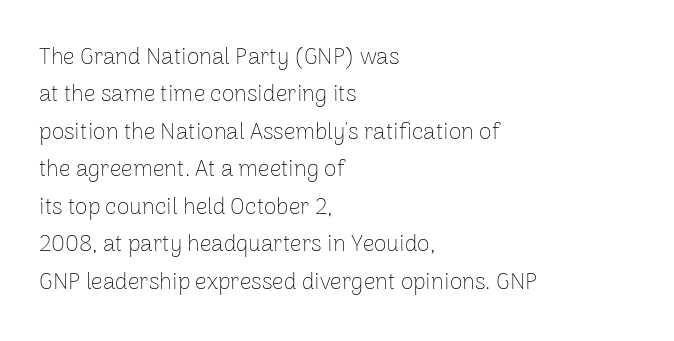
Q: Is the text bold? A: No.
Q: Is the text italic (slanted)? A: No, it is upright.
Q: Is the text underlined? A: No.
Q: How is the paragraph aligned? A: Left-aligned.
Q: Is the spacing between letters normal or unusually wide? A: Normal.
Q: Is the spacing between lines tight, normal or loose? A: Normal.
